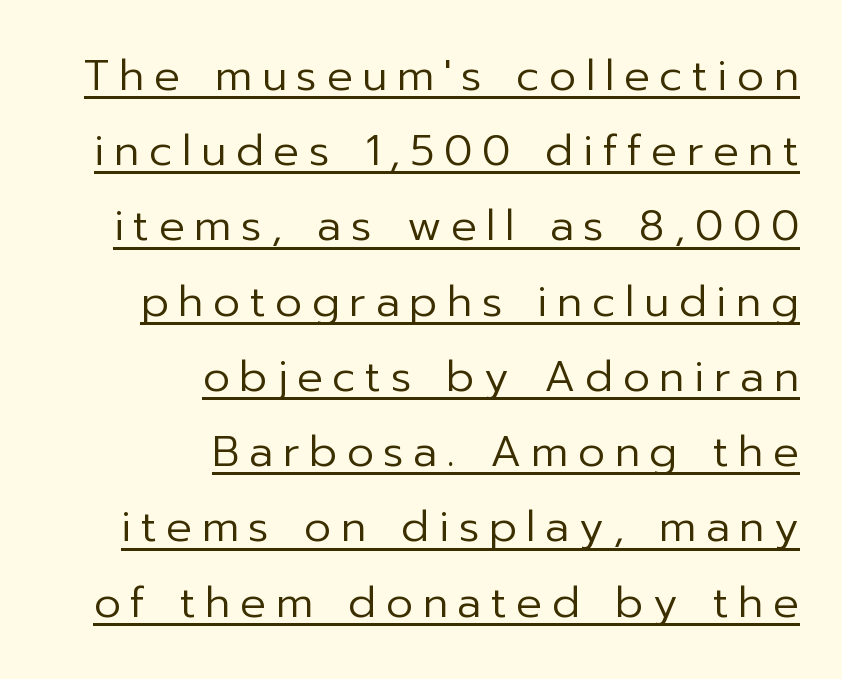
Does extra space separate the letters? Yes, quite a lot of it. You could not count columns in this text — the font is proportionally spaced. In designer terms, the underline attribute is active on this setting. A flush-right, rag-left setting is used for this passage. Weight: in the light-to-regular range.
